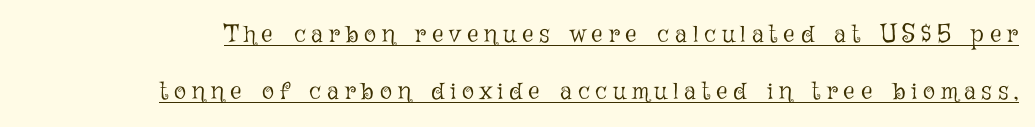
Q: Is the text bold? A: No.
Q: Is the text italic (slanted)? A: No, it is upright.
Q: Is the text underlined? A: Yes.
Q: Is the spacing between letters normal or unusually wide? A: Unusually wide.
Q: Is the spacing between lines tight, normal or loose? A: Loose.
